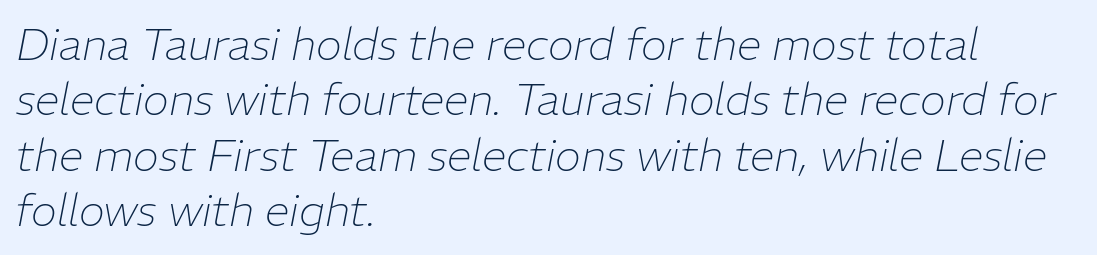
The rendering applies a slant to the glyphs. Caption: standard tracking, unaltered. Caption: multi-line text, flush left, ragged right. How would I describe the line gaps? Plain and ordinary.
